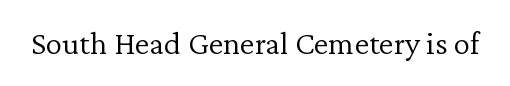
Between one letter and the next there's only the usual sliver of space. Rendered with straight, roman letterforms. The designer went with a serif here, giving each stem small feet. Quick note: underline off. Stroke thickness stays within the range of a standard reading face or lighter.
